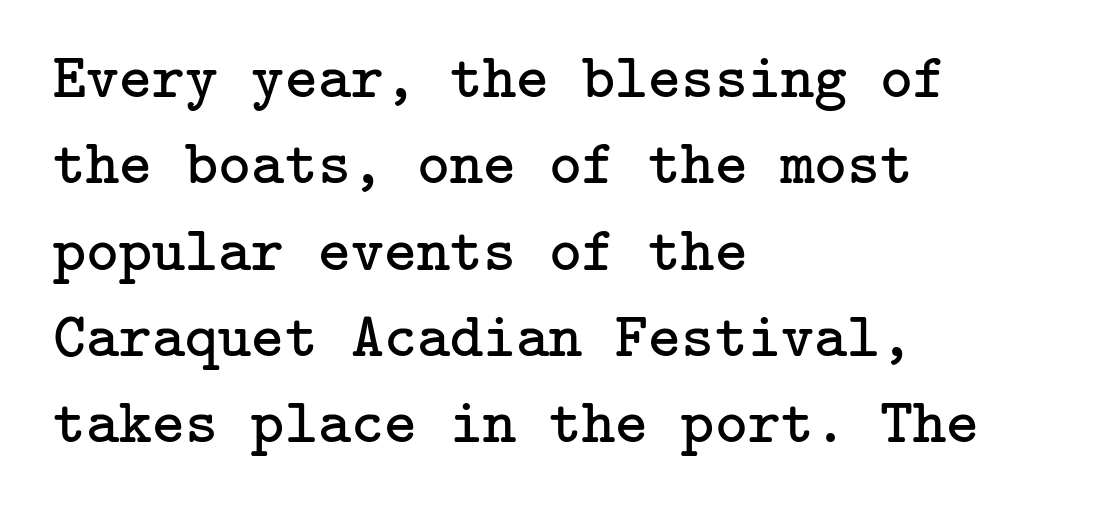
Little horizontal feet cap the strokes, marking this as serif type. Ascenders rise straight up at ninety degrees. Caption: standard tracking, unaltered. How would I describe the line gaps? Plain and ordinary.
